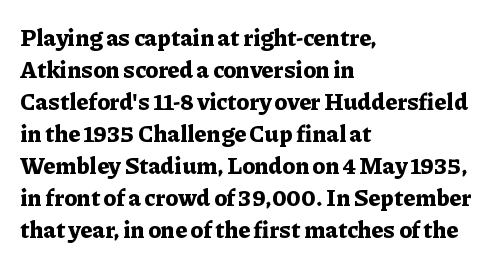
The image shows 23 px bold type, upright; set left-aligned, normal line spacing (1.39x), normal letter spacing, not underlined.
